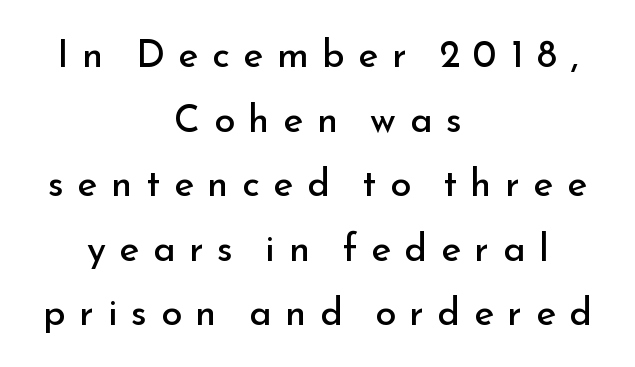
The image shows 38 px regular-weight sans-serif type, upright; set centered, normal line spacing (1.7x), unusually wide letter spacing (+0.36 em), not underlined; low stroke contrast and a small x-height.
